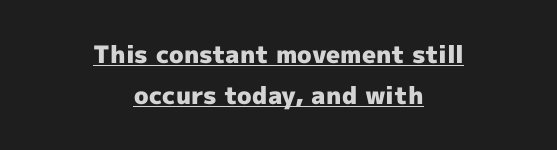
Do the letters lean? They stand straight. Does extra space separate the letters? No, they use regular spacing. Thick stems and heavy bowls — unmistakably bold. The rendered words wear a rule along their underside. The lines in this sample share a center point and differ in where they start and stop.
